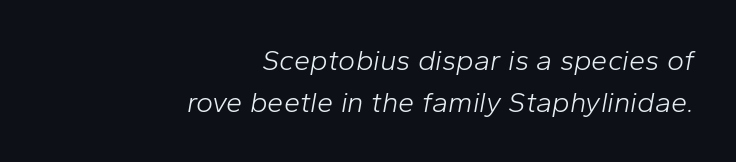
Q: Is the text bold? A: No.
Q: Is the text italic (slanted)? A: Yes, it leans right by about 10 degrees.
Q: Is the text underlined? A: No.
Q: How is the paragraph aligned? A: Right-aligned.
Q: Is the spacing between letters normal or unusually wide? A: Normal.
Q: Is the spacing between lines tight, normal or loose? A: Normal.
Q: Width (condensed, normal, or wide)? A: Normal.
Q: Stroke contrast? A: Low.
Q: x-height? A: Medium.
Q: Monospaced? A: No.
